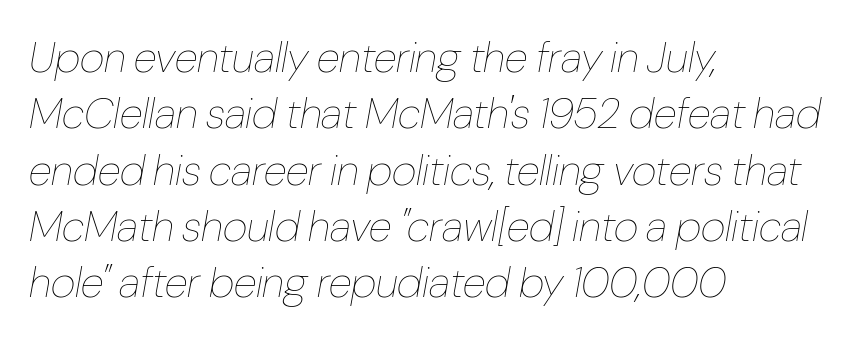
One glance says typical: line gaps are just what's usual. Words float on clear page, feet unadorned. The passage shown is not bold in any degree. Varying glyph widths throughout — classic text-font behaviour.
